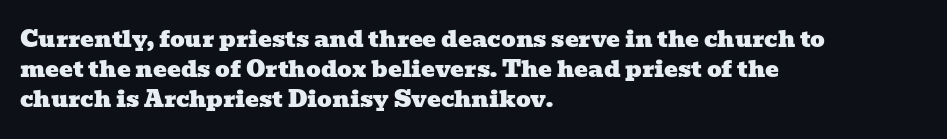
The image shows 23 px text type; set left-aligned, normal line spacing (1.31x), normal letter spacing, not underlined.
